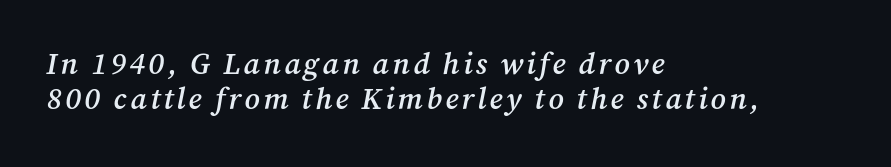
The image shows 30 px semibold serif type, italic (leaning right); set left-aligned, line spacing 1.17x, not underlined; medium stroke contrast and a medium x-height.
